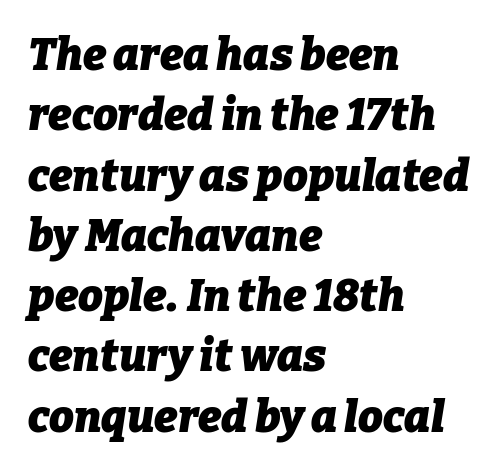
{"italic": "yes", "lean": "right", "slant_degrees": 9, "bold": "yes", "weight": "heavy", "width": "normal", "stroke_contrast": "low", "x_height": "medium", "monospaced": "no", "underline": "no", "align": "left", "line_spacing": "normal", "line_spacing_ratio": 1.37, "letter_spacing": "normal", "letter_spacing_em": 0.0, "glyph_px": 44}
